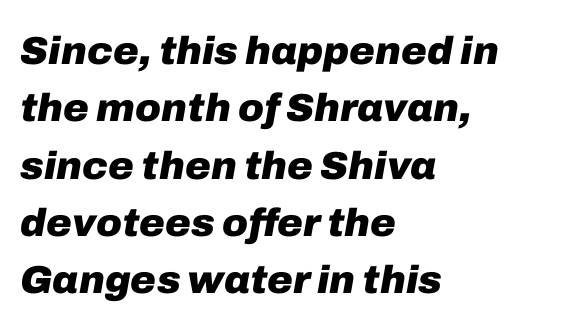
What stands out about the letter spacing? Nothing — it is the standard amount. Line starts are locked; line ends wander. The rendering uses natural spacing where letterforms have individual widths. The baseline area is clear. Vertically, the passage feels balanced, rows spaced as you'd expect.
